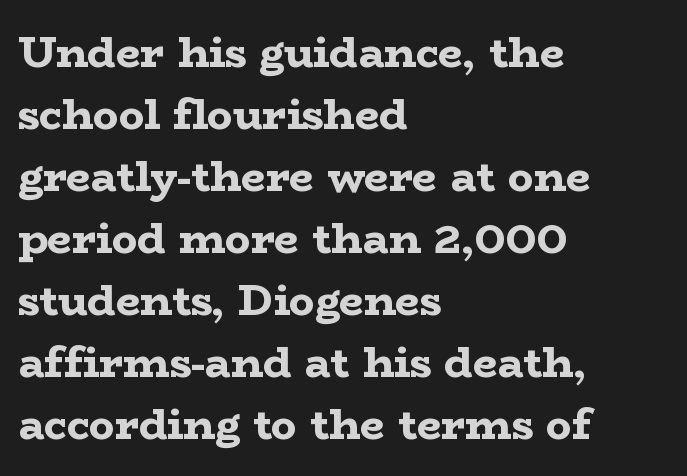
Q: Is the text bold? A: Yes.
Q: Is the text italic (slanted)? A: No, it is upright.
Q: Is the typeface a serif or a sans-serif typeface? A: Serif.
Q: Is the text underlined? A: No.
Q: How is the paragraph aligned? A: Left-aligned.
Q: Is the spacing between letters normal or unusually wide? A: Normal.
Q: Is the spacing between lines tight, normal or loose? A: Normal.
Q: Width (condensed, normal, or wide)? A: Wide.
Q: Stroke contrast? A: Low.
Q: x-height? A: Medium.
Q: Monospaced? A: No.
